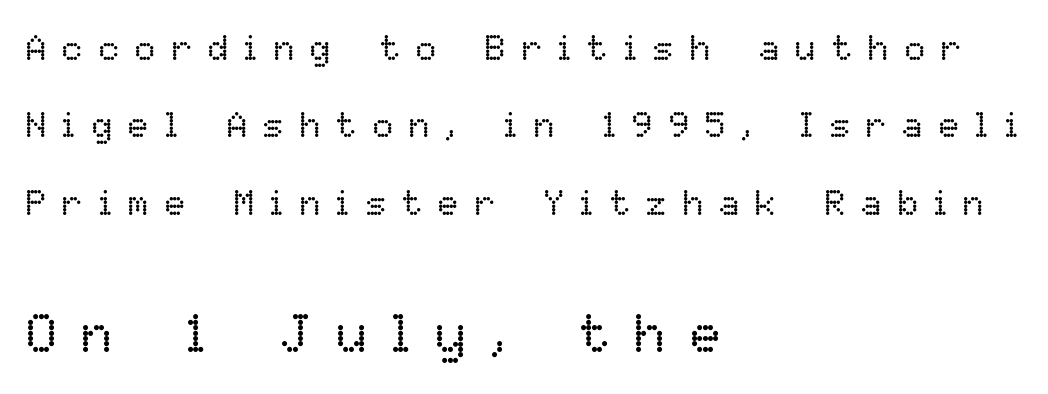
The image shows 53 px regular-weight type, upright; set left-aligned, loose line spacing (2.21x), unusually wide letter spacing (+0.44 em), not underlined; the second (bottom) block is 1.51x larger; low stroke contrast and a medium x-height.
